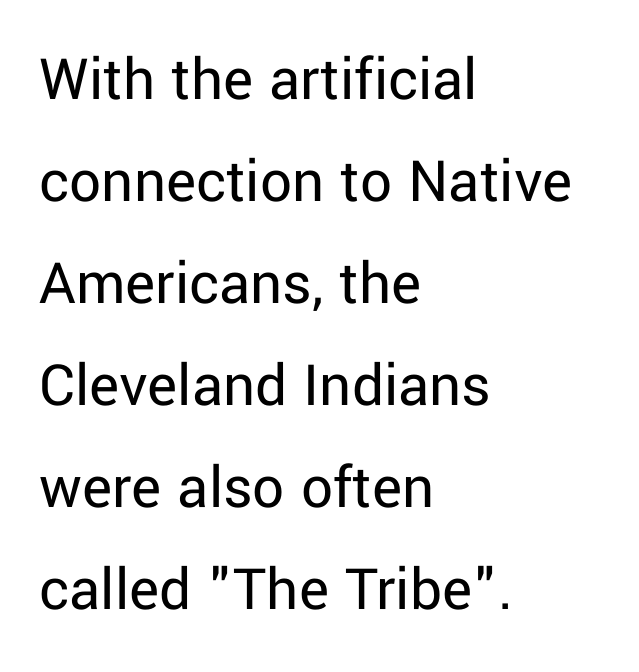
Q: Is the text bold? A: No.
Q: Is the text italic (slanted)? A: No, it is upright.
Q: Is the typeface a serif or a sans-serif typeface? A: Sans-serif.
Q: Is the text underlined? A: No.
Q: How is the paragraph aligned? A: Left-aligned.
Q: Is the spacing between letters normal or unusually wide? A: Normal.
Q: Is the spacing between lines tight, normal or loose? A: Normal.
Q: Width (condensed, normal, or wide)? A: Normal.
Q: Stroke contrast? A: Low.
Q: x-height? A: Medium.
Q: Monospaced? A: No.
